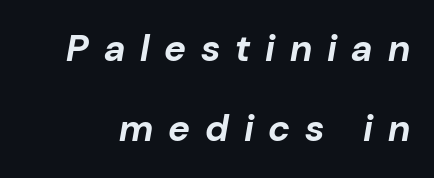
Lines of text with bare space underneath. Whoever set this chose breathing room over compactness in the vertical rhythm. Notice how the stems are inclined rather than vertical — that's the hallmark of italics. Pretty heavy lettering here — definitely bold.
